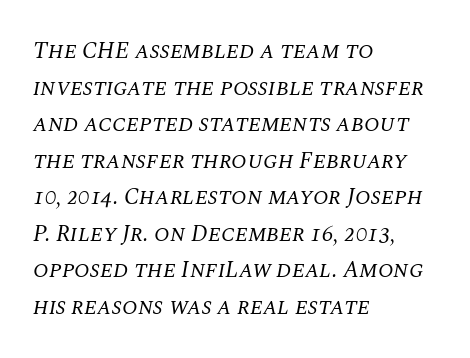
{"italic": "yes", "lean": "right", "slant_degrees": 10, "bold": "no", "underline": "no", "align": "left", "line_spacing": "normal", "line_spacing_ratio": 1.59, "letter_spacing": "normal", "letter_spacing_em": 0.0, "glyph_px": 23}
